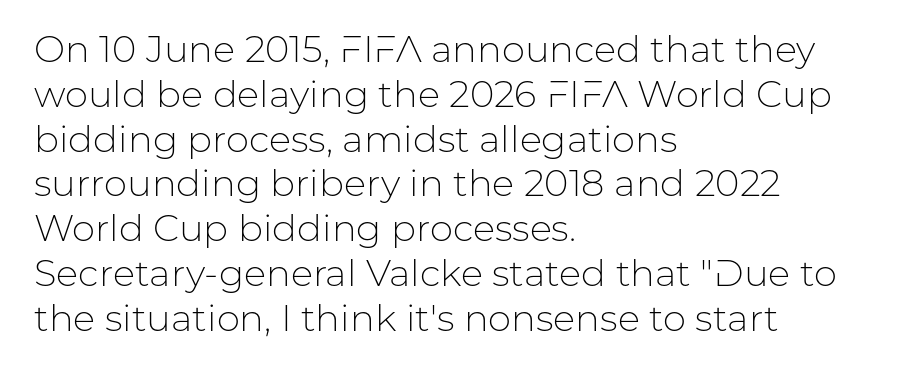
{"serif": "no", "italic": "no", "bold": "no", "weight": "light", "width": "normal", "stroke_contrast": "low", "x_height": "medium", "monospaced": "no", "underline": "no", "align": "left", "line_spacing_ratio": 1.21, "letter_spacing": "normal", "letter_spacing_em": 0.0, "glyph_px": 37}
